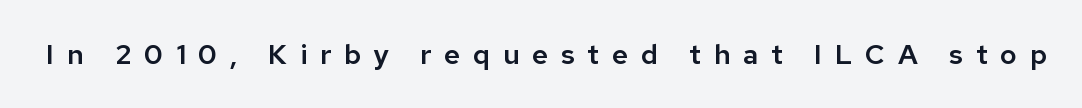
Underline: absent. Each letter's strokes conclude bluntly, with no projecting serifs. Characters remain perfectly vertical along every line. Students, note that the glyphs here are deliberately spaced far apart. The letters advance in unequal steps, a hallmark of proportional type.
